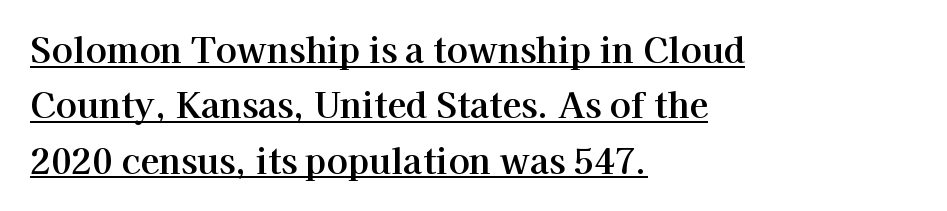
Q: Is the text italic (slanted)? A: No, it is upright.
Q: Is the typeface a serif or a sans-serif typeface? A: Serif.
Q: Is the text underlined? A: Yes.
Q: How is the paragraph aligned? A: Left-aligned.
Q: Is the spacing between letters normal or unusually wide? A: Normal.
Q: Is the spacing between lines tight, normal or loose? A: Normal.
Q: Width (condensed, normal, or wide)? A: Normal.
Q: Stroke contrast? A: High.
Q: x-height? A: Medium.
Q: Monospaced? A: No.
